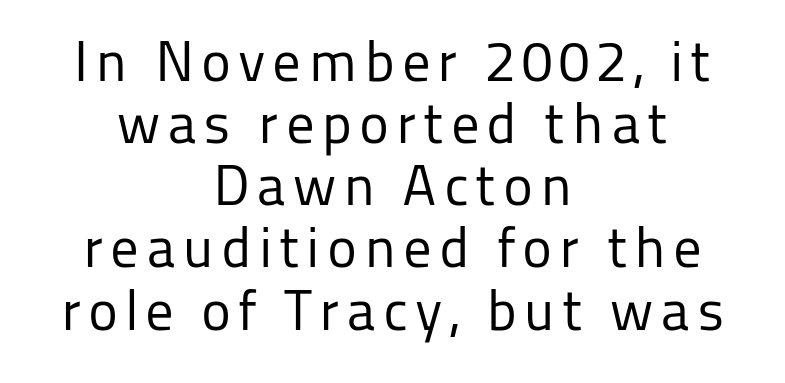
Underline: absent. The setting favours the middle, as headings and verse often do. The face looks like a standard text weight, possibly lighter. Grotesque or geometric, the face here clearly has no serifs. Honestly, the rows look squashed on top of each other. The face used here is proportionally spaced, like ordinary book or web type.
